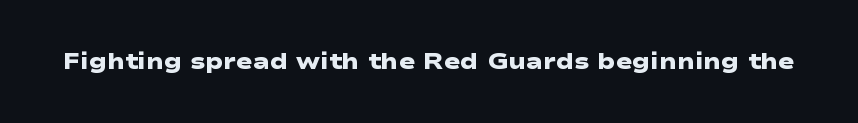
Does extra space separate the letters? No, they use regular spacing. Quick note: underline off. This is heavy type, rendered in bold.
